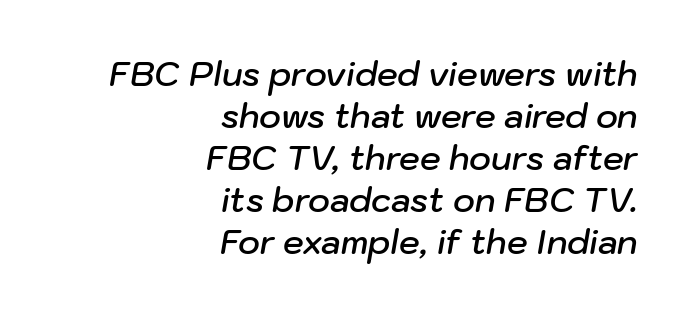
Q: Is the text bold? A: Semi-bold.
Q: Is the text italic (slanted)? A: Yes, it leans right by about 10 degrees.
Q: Is the text underlined? A: No.
Q: How is the paragraph aligned? A: Right-aligned.
Q: Is the spacing between letters normal or unusually wide? A: Normal.
Q: Is the spacing between lines tight, normal or loose? A: Normal.
Q: Width (condensed, normal, or wide)? A: Normal.
Q: Stroke contrast? A: Low.
Q: x-height? A: Medium.
Q: Monospaced? A: No.
